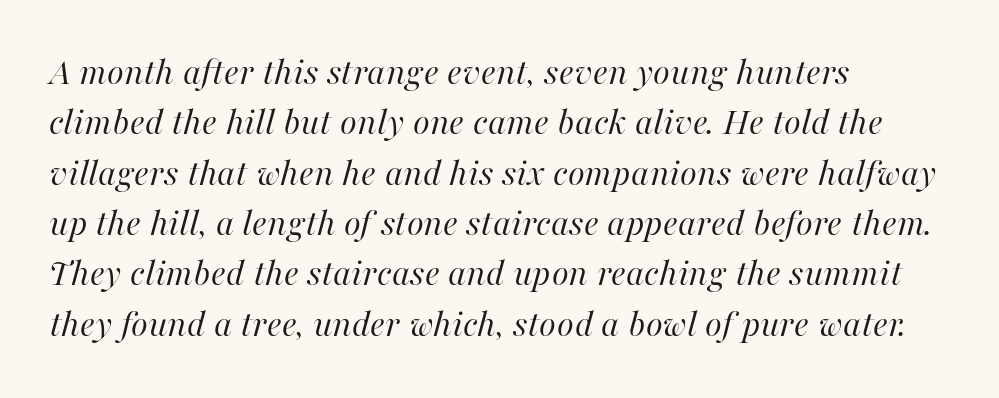
Q: Is the text bold? A: No.
Q: Is the text italic (slanted)? A: Yes, it leans right by about 16 degrees.
Q: Is the text underlined? A: No.
Q: How is the paragraph aligned? A: Left-aligned.
Q: Is the spacing between letters normal or unusually wide? A: Normal.
Q: Is the spacing between lines tight, normal or loose? A: Normal.
Q: Width (condensed, normal, or wide)? A: Normal.
Q: Stroke contrast? A: High.
Q: x-height? A: Medium.
Q: Monospaced? A: No.
